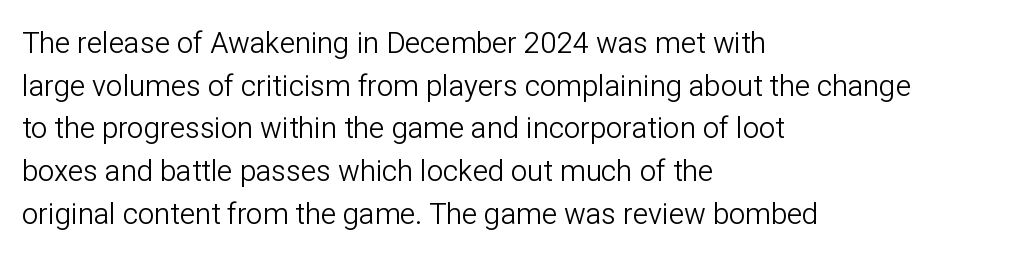
{"serif": "no", "italic": "no", "bold": "no", "weight": "light", "width": "normal", "stroke_contrast": "low", "x_height": "medium", "monospaced": "no", "underline": "no", "align": "left", "line_spacing": "normal", "line_spacing_ratio": 1.47, "letter_spacing": "normal", "letter_spacing_em": 0.0, "glyph_px": 29}
